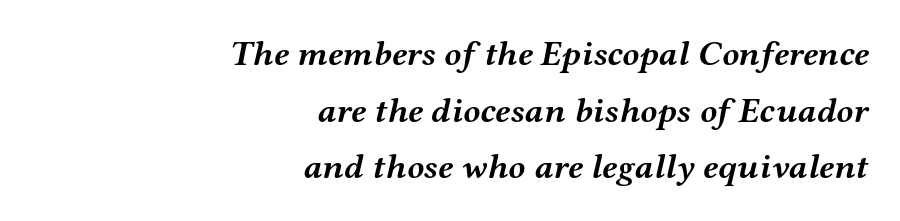
Q: Is the text bold? A: Yes.
Q: Is the text italic (slanted)? A: Yes, it leans right by about 12 degrees.
Q: Is the typeface a serif or a sans-serif typeface? A: Serif.
Q: Is the text underlined? A: No.
Q: How is the paragraph aligned? A: Right-aligned.
Q: Is the spacing between letters normal or unusually wide? A: Normal.
Q: Is the spacing between lines tight, normal or loose? A: Normal.
Q: Width (condensed, normal, or wide)? A: Wide.
Q: Stroke contrast? A: Medium.
Q: x-height? A: Medium.
Q: Monospaced? A: No.
